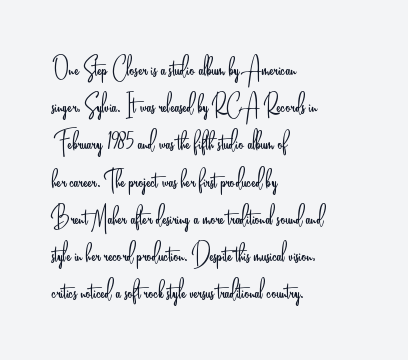
These lines keep a tight, regular rhythm from letter to letter. You could not count columns in this text — the font is proportionally spaced. All the whitespace from short lines collects on the right. No letter is thick-stroked: the sample isn't bold. A clean baseline with only descenders dipping below it. The face used here is a sans, in the tradition of grotesques and geometrics.
